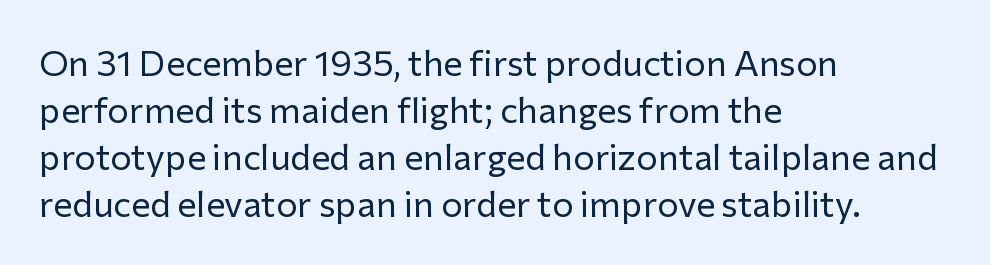
What stands out about the letter spacing? Nothing — it is the standard amount. This rendering features lettering with no underline. Regarding serifs, this sample does without them. Spacing verdict: proportional, widths tailored to each character. Do the letters lean? They stand straight.
